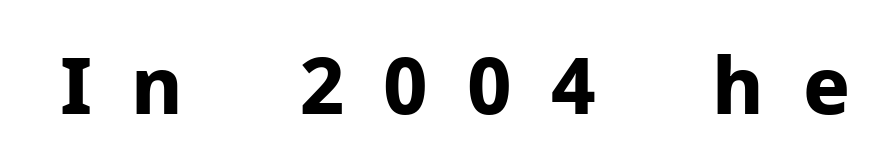
The image shows 78 px bold sans-serif type, upright; set unusually wide letter spacing (+0.5 em), not underlined; low stroke contrast and a medium x-height.
